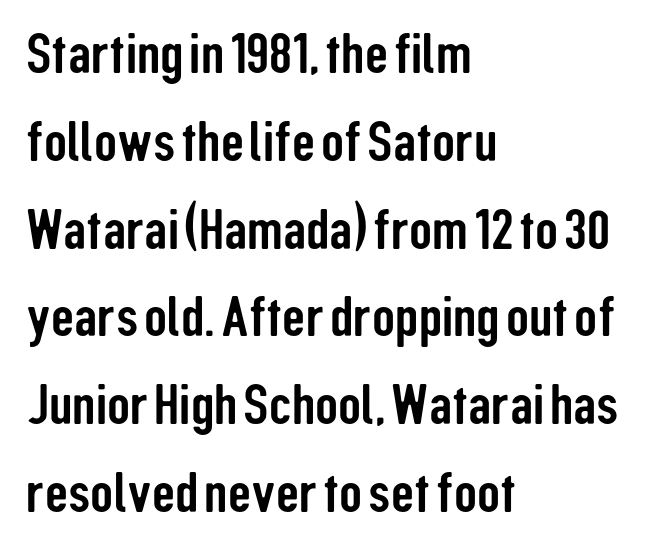
The image shows 57 px condensed sans-serif type, upright; set left-aligned, normal line spacing (1.54x), normal letter spacing, not underlined; low stroke contrast and a medium x-height.
